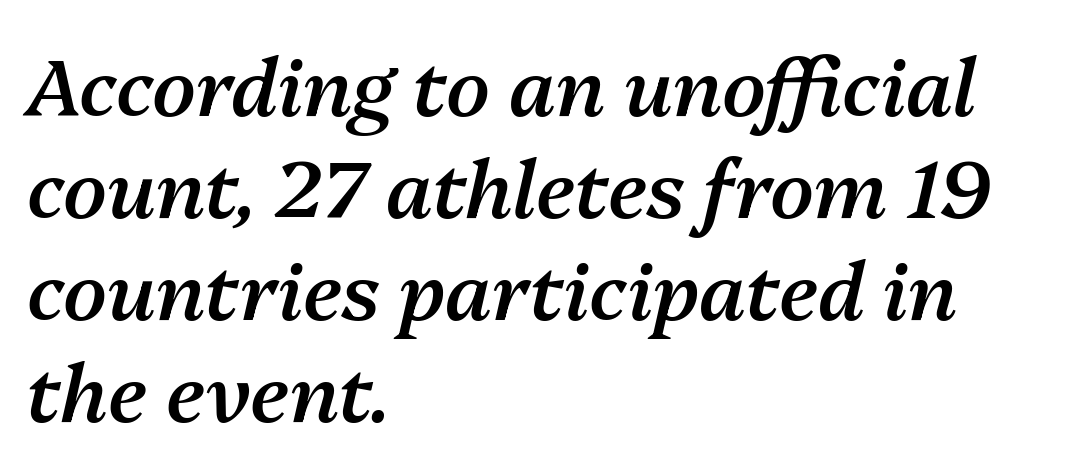
{"italic": "yes", "lean": "right", "slant_degrees": 13, "bold": "semi", "weight": "semibold", "width": "normal", "stroke_contrast": "medium", "x_height": "medium", "monospaced": "no", "underline": "no", "align": "left", "line_spacing": "normal", "line_spacing_ratio": 1.29, "letter_spacing": "normal", "letter_spacing_em": 0.0, "glyph_px": 79}
